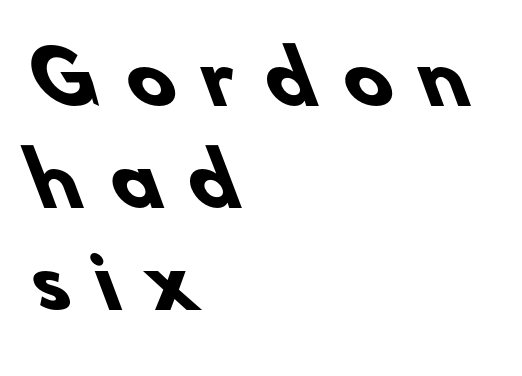
{"serif": "no", "bold": "yes", "weight": "heavy", "width": "normal", "stroke_contrast": "low", "x_height": "small", "monospaced": "no", "underline": "no", "align": "left", "line_spacing": "normal", "line_spacing_ratio": 1.42, "letter_spacing": "wide", "letter_spacing_em": 0.39, "glyph_px": 72}
